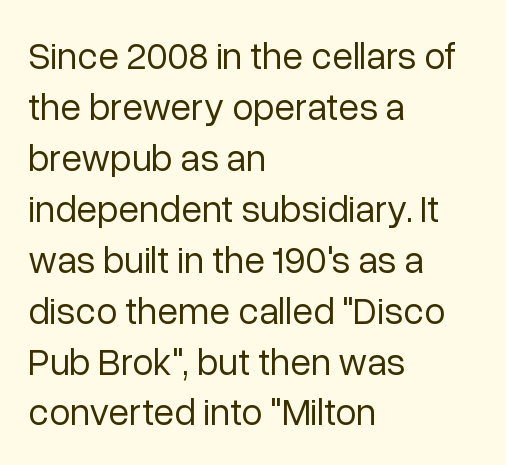
The image shows 38 px regular-weight sans-serif type, upright; set left-aligned, normal line spacing (1.34x), normal letter spacing, not underlined; low stroke contrast and a medium x-height.
